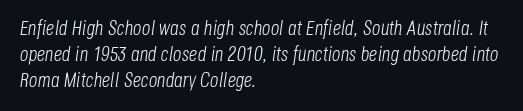
These lines keep a tight, regular rhythm from letter to letter. The typesetting does not lean heavy: it is not bold. Each row of text sits above clean, open space. Visually the block forms a straight wall on the left and a jagged coastline on the right. The passage shown leans; its letterforms are oblique.
